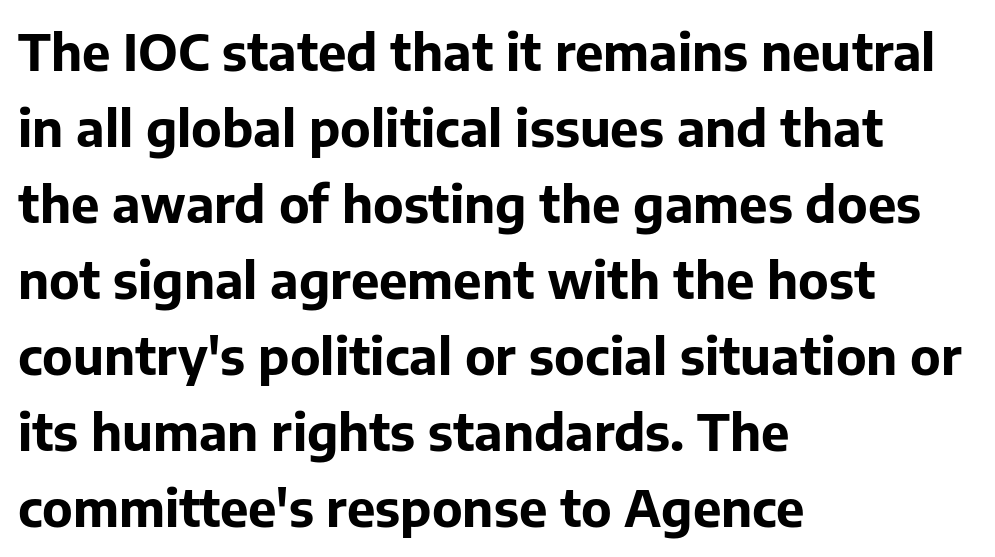
Each new line begins a customary step beneath the previous one. Nobody touched the tracking dial on this one. Typographic density is high because the face is bold. Is this a fixed-width face? No — the glyphs have proportional, varying widths. The compositor pushed each line to the left boundary.
